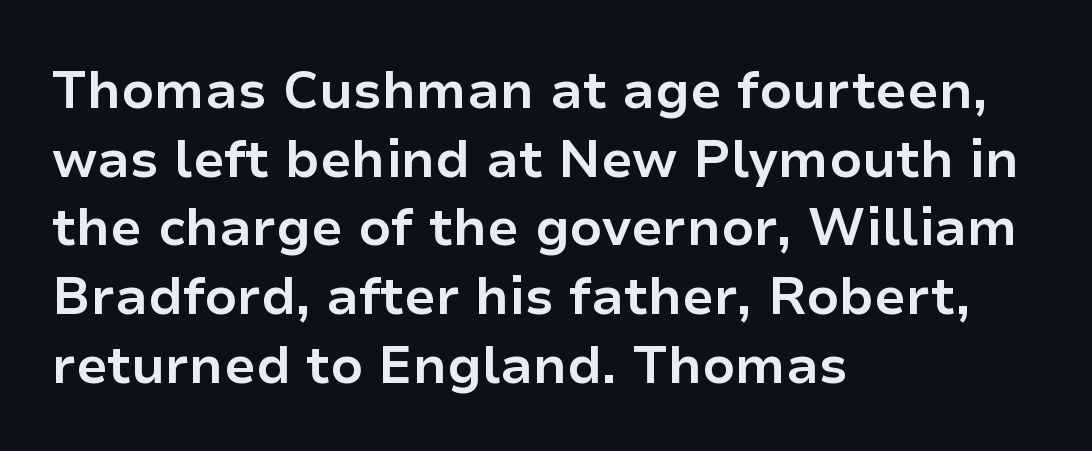
This sample uses an upright cut, with every glyph sitting square on the baseline. Is the type bold? Yes — the strokes are clearly thick and heavy. Glyph-to-glyph distance matches everyday printed text. This sample uses a sans-serif face. Notice how descenders clear the ascenders below comfortably — that's standard leading.
